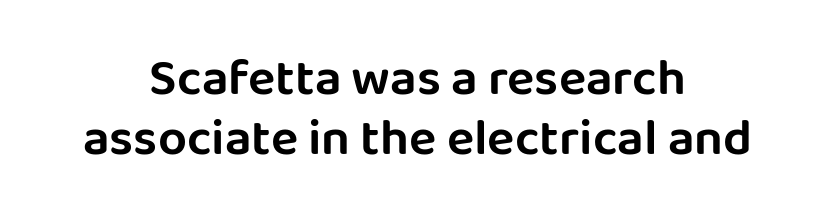
{"serif": "no", "italic": "no", "width": "normal", "stroke_contrast": "low", "x_height": "large", "monospaced": "no", "underline": "no", "align": "center", "line_spacing_ratio": 1.17, "letter_spacing": "normal", "letter_spacing_em": 0.0, "glyph_px": 51}
